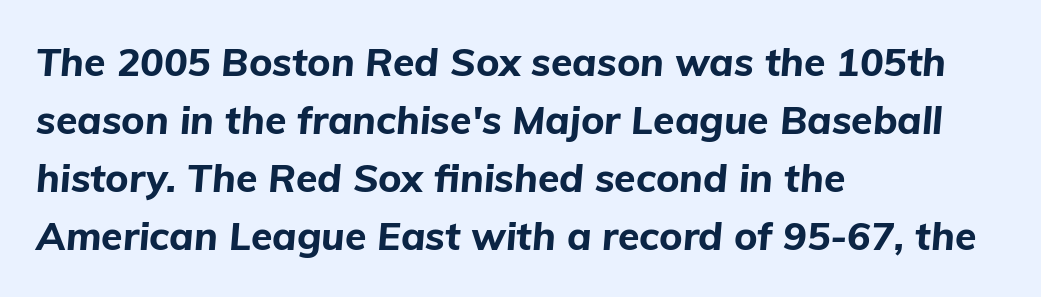
The image shows 39 px bold type, italic (leaning right); set left-aligned, normal line spacing (1.49x), normal letter spacing, not underlined; low stroke contrast and a medium x-height.
